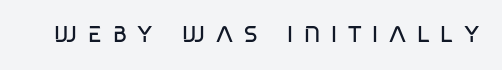
The image shows 23 px text type; set unusually wide letter spacing (+0.47 em), not underlined.
